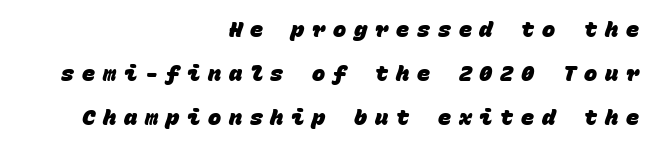
Leftover space on each line is placed entirely before the opening word. Vertically, the passage feels expansive, rows floating well apart. A typesetter would call this heavily tracked-out type. Plain, unruled lines of type.
